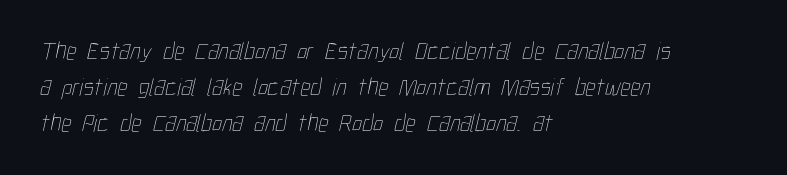
The image shows 25 px text type; set left-aligned, normal line spacing (1.44x), normal letter spacing, not underlined.
